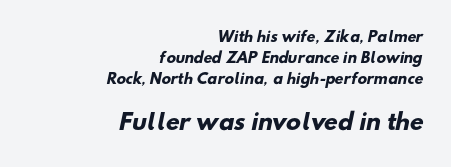
The image shows 22 px bold type; set right-aligned, normal line spacing (1.5x), normal letter spacing, not underlined; the second (bottom) block is 1.57x larger.
